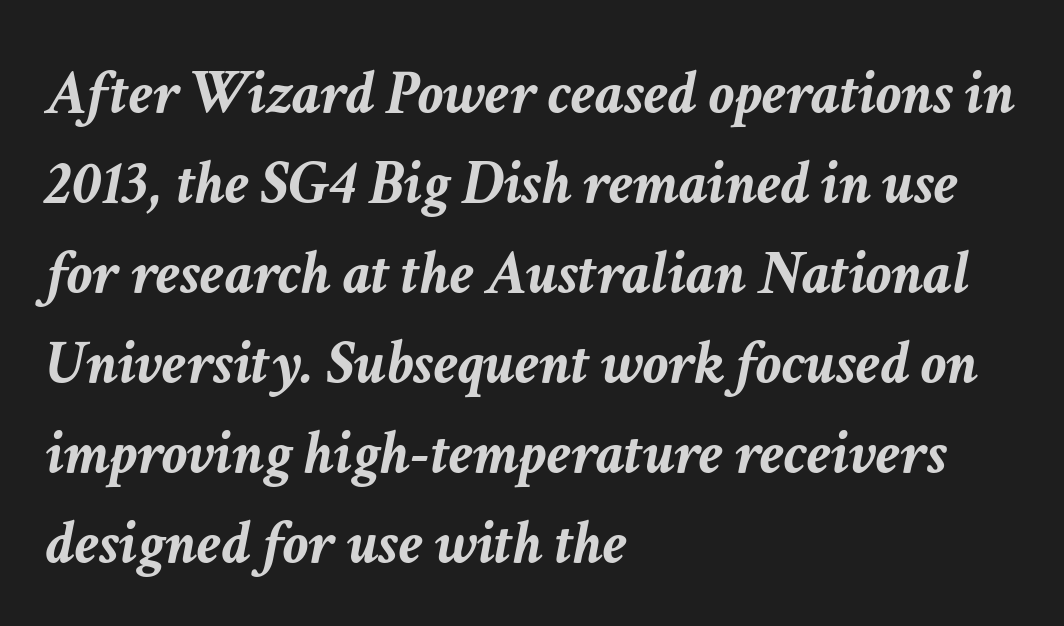
{"italic": "yes", "lean": "right", "slant_degrees": 11, "bold": "yes", "weight": "semibold", "width": "normal", "stroke_contrast": "low", "x_height": "medium", "monospaced": "no", "underline": "no", "align": "left", "line_spacing": "normal", "line_spacing_ratio": 1.43, "letter_spacing": "normal", "letter_spacing_em": 0.0, "glyph_px": 63}
